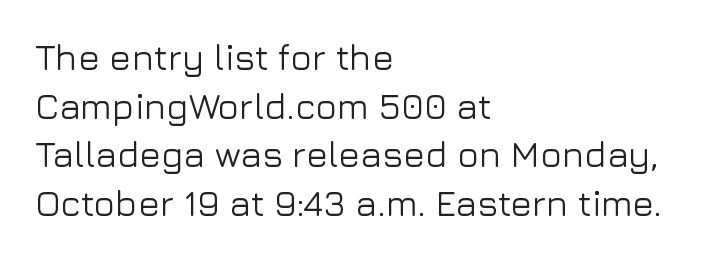
Q: Is the text italic (slanted)? A: No, it is upright.
Q: Is the typeface a serif or a sans-serif typeface? A: Sans-serif.
Q: Is the text underlined? A: No.
Q: How is the paragraph aligned? A: Left-aligned.
Q: Is the spacing between letters normal or unusually wide? A: Normal.
Q: Is the spacing between lines tight, normal or loose? A: Normal.
Q: Width (condensed, normal, or wide)? A: Normal.
Q: Stroke contrast? A: Low.
Q: x-height? A: Medium.
Q: Monospaced? A: No.
